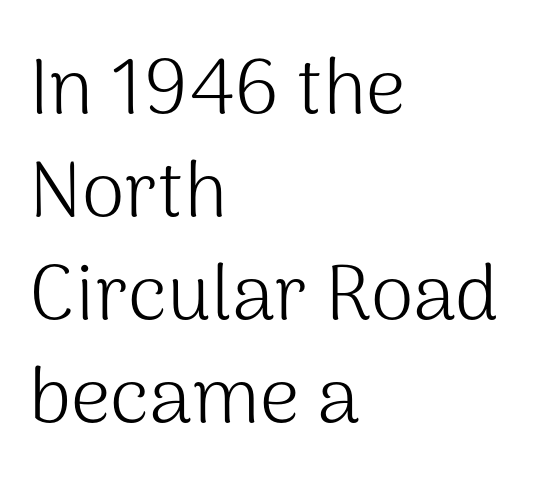
Stem width sits at or under what a default text font uses. Character widths vary here, with narrow letters taking less room than wide ones. It's the straight-up-and-down kind of type. Rows of type keep a routine distance in the vertical direction. The type is set solid horizontally, with unmodified tracking.
